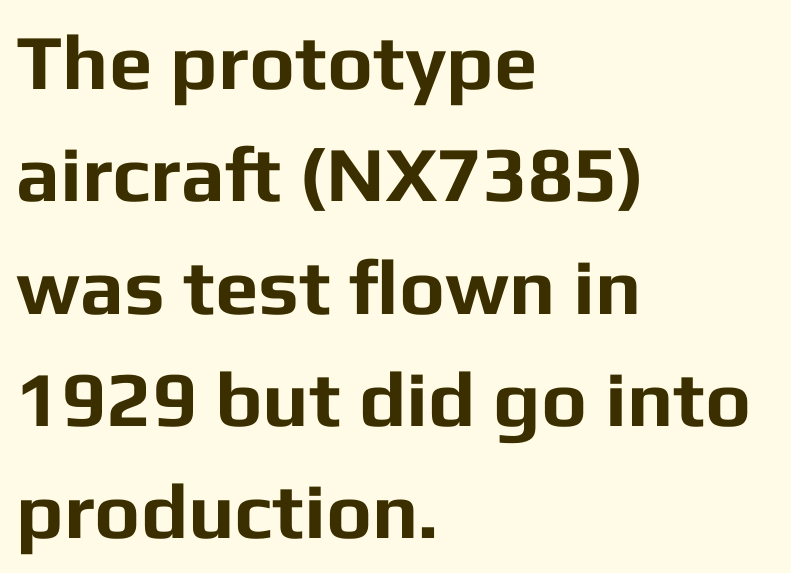
Q: Is the text bold? A: Yes.
Q: Is the text italic (slanted)? A: No, it is upright.
Q: Is the typeface a serif or a sans-serif typeface? A: Sans-serif.
Q: Is the text underlined? A: No.
Q: How is the paragraph aligned? A: Left-aligned.
Q: Is the spacing between letters normal or unusually wide? A: Normal.
Q: Is the spacing between lines tight, normal or loose? A: Normal.
Q: Width (condensed, normal, or wide)? A: Normal.
Q: Stroke contrast? A: Low.
Q: x-height? A: Medium.
Q: Monospaced? A: No.
